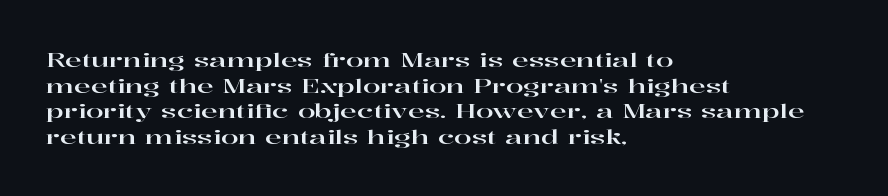
Nobody drew a line under any word here. Italic? Not at all — the glyphs are vertical. The rendering uses a moderate line-height, typical for paragraphs. You could call the tracking neutral — neither tight nor loose. This sample is left-justified, so line endings fall wherever the words run out.
